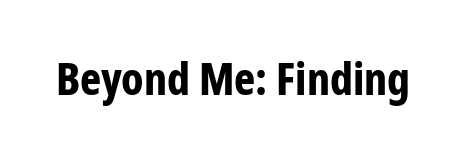
{"serif": "no", "italic": "no", "bold": "yes", "weight": "bold", "width": "condensed", "stroke_contrast": "low", "x_height": "medium", "monospaced": "no", "underline": "no", "letter_spacing": "normal", "letter_spacing_em": 0.0, "glyph_px": 45}
